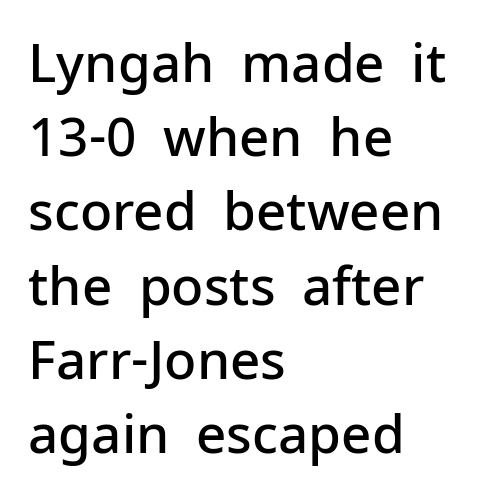
{"serif": "no", "italic": "no", "bold": "semi", "weight": "semibold", "width": "normal", "stroke_contrast": "low", "x_height": "medium", "monospaced": "no", "underline": "no", "align": "left", "line_spacing": "normal", "line_spacing_ratio": 1.4, "letter_spacing": "normal", "letter_spacing_em": 0.0, "glyph_px": 53}
